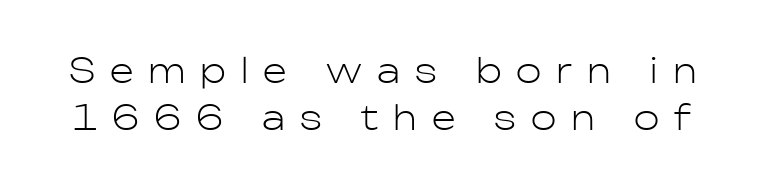
{"serif": "no", "italic": "no", "bold": "no", "weight": "light", "width": "normal", "stroke_contrast": "low", "x_height": "medium", "monospaced": "no", "underline": "no", "line_spacing": "normal", "line_spacing_ratio": 1.39, "letter_spacing": "wide", "letter_spacing_em": 0.44, "glyph_px": 34}
